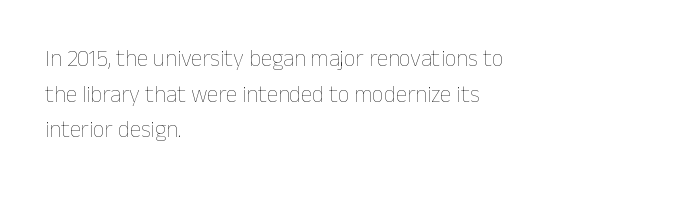
Q: Is the text bold? A: No.
Q: Is the text italic (slanted)? A: No, it is upright.
Q: Is the text underlined? A: No.
Q: How is the paragraph aligned? A: Left-aligned.
Q: Is the spacing between letters normal or unusually wide? A: Normal.
Q: Is the spacing between lines tight, normal or loose? A: Normal.
